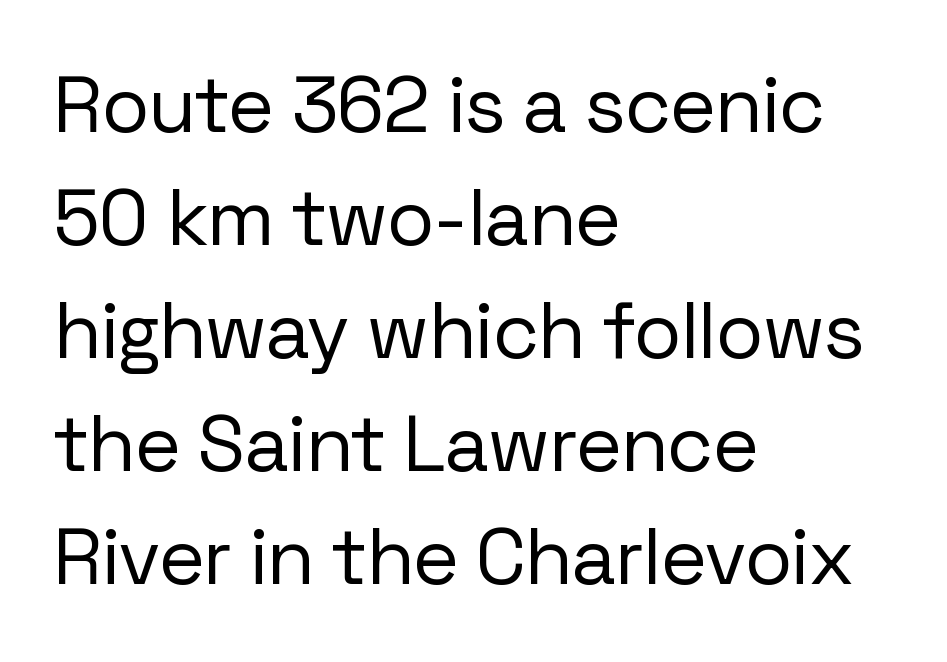
The image shows 79 px regular-weight sans-serif type, upright; set left-aligned, normal line spacing (1.43x), normal letter spacing, not underlined; low stroke contrast and a medium x-height.
